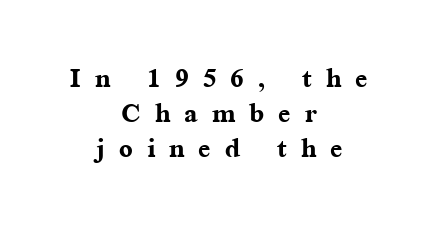
Q: Is the text bold? A: Yes.
Q: Is the text italic (slanted)? A: No, it is upright.
Q: Is the typeface a serif or a sans-serif typeface? A: Serif.
Q: Is the text underlined? A: No.
Q: How is the paragraph aligned? A: Centered.
Q: Is the spacing between letters normal or unusually wide? A: Unusually wide.
Q: Is the spacing between lines tight, normal or loose? A: Tight.
Q: Width (condensed, normal, or wide)? A: Normal.
Q: Stroke contrast? A: Medium.
Q: x-height? A: Medium.
Q: Monospaced? A: No.
